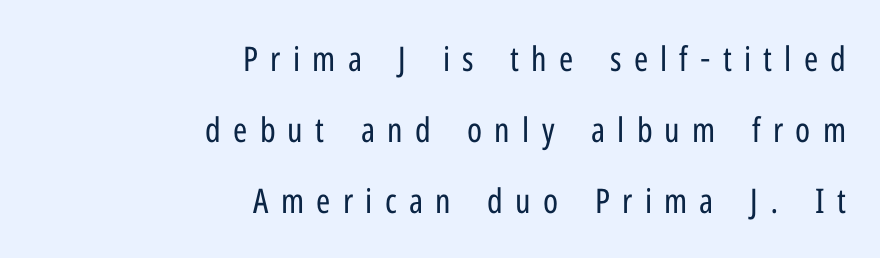
Q: Is the text bold? A: No.
Q: Is the text italic (slanted)? A: No, it is upright.
Q: Is the typeface a serif or a sans-serif typeface? A: Sans-serif.
Q: Is the text underlined? A: No.
Q: How is the paragraph aligned? A: Right-aligned.
Q: Is the spacing between letters normal or unusually wide? A: Unusually wide.
Q: Is the spacing between lines tight, normal or loose? A: Loose.
Q: Width (condensed, normal, or wide)? A: Condensed.
Q: Stroke contrast? A: Low.
Q: x-height? A: Medium.
Q: Monospaced? A: No.
